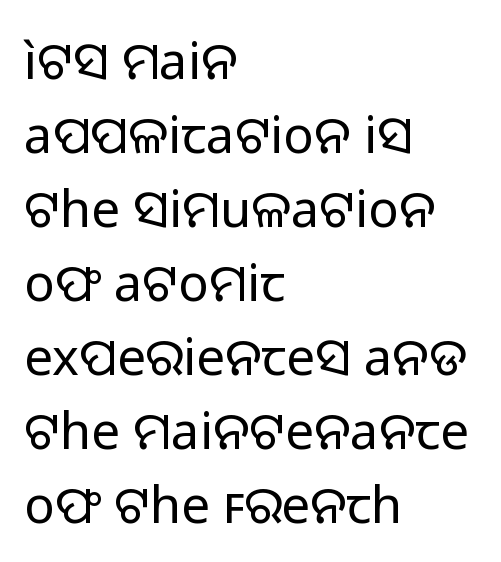
If you drew a line through each stem, it would be perfectly vertical. Heft: none added — not bold. This sample uses a sans-serif face. Evenly set lines give the paragraph a standard silhouette. Each row of text sits above clean, open space.
